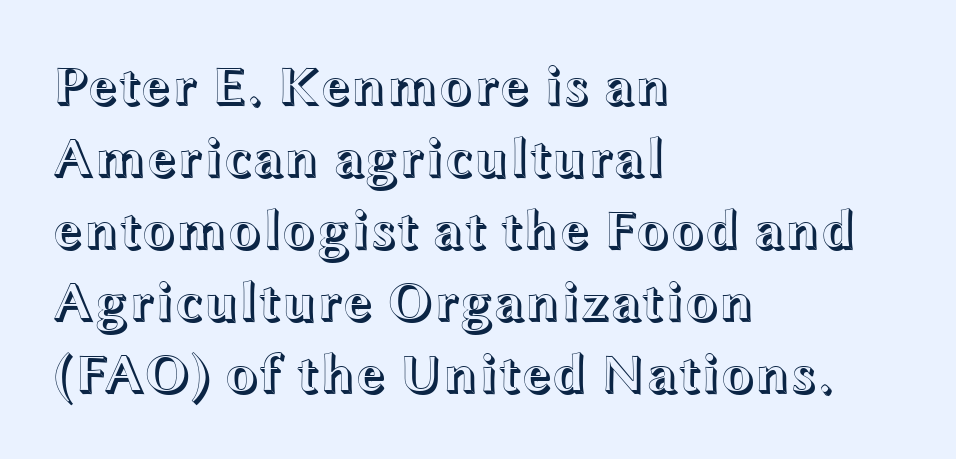
The image shows 55 px wide type, upright; set left-aligned, normal line spacing (1.31x), normal letter spacing, not underlined; a medium x-height.
